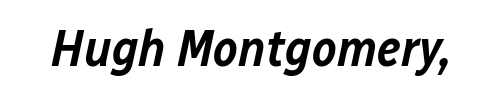
The sample has been set in demibold, a notch under bold. The line texture is even and compact thanks to regular tracking. Character widths vary here, with narrow letters taking less room than wide ones. A bare baseline throughout the passage. Italic: yes, the glyphs are oblique.
